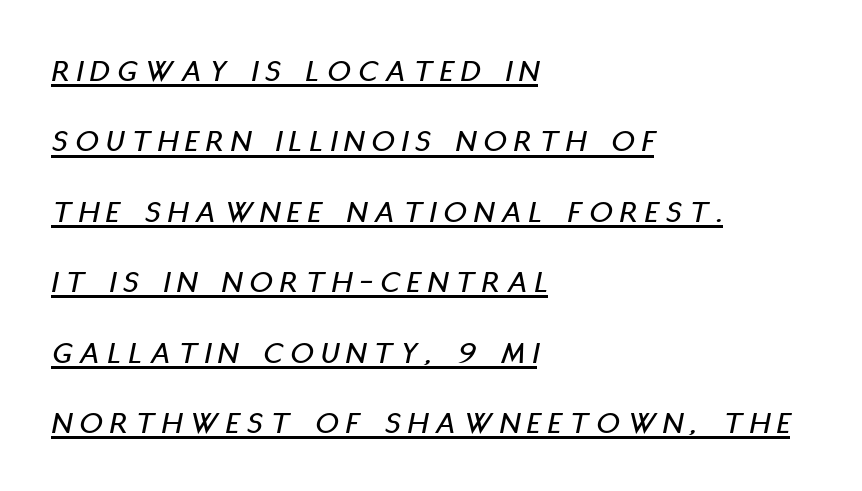
Q: Is the text italic (slanted)? A: Yes, it leans right by about 11 degrees.
Q: Is the text underlined? A: Yes.
Q: How is the paragraph aligned? A: Left-aligned.
Q: Is the spacing between letters normal or unusually wide? A: Unusually wide.
Q: Is the spacing between lines tight, normal or loose? A: Loose.
Q: Width (condensed, normal, or wide)? A: Condensed.
Q: Stroke contrast? A: Low.
Q: x-height? A: Large.
Q: Monospaced? A: No.
